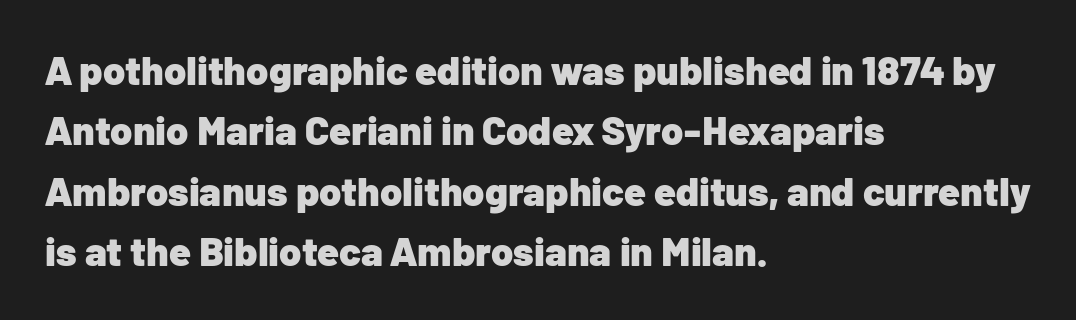
{"serif": "no", "italic": "no", "bold": "yes", "weight": "heavy", "width": "normal", "stroke_contrast": "low", "x_height": "medium", "monospaced": "no", "underline": "no", "align": "left", "line_spacing": "normal", "line_spacing_ratio": 1.51, "letter_spacing": "normal", "letter_spacing_em": 0.0, "glyph_px": 40}
